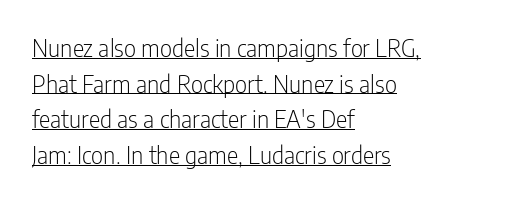
The image shows 24 px text type, upright; set left-aligned, normal line spacing (1.48x), normal letter spacing, underlined.
